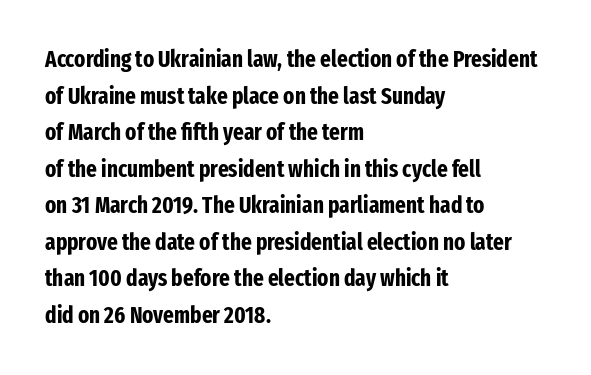
Q: Is the text bold? A: Yes.
Q: Is the text italic (slanted)? A: No, it is upright.
Q: Is the text underlined? A: No.
Q: How is the paragraph aligned? A: Left-aligned.
Q: Is the spacing between letters normal or unusually wide? A: Normal.
Q: Is the spacing between lines tight, normal or loose? A: Normal.
